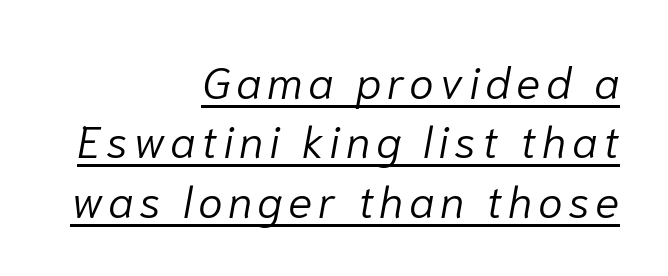
{"italic": "yes", "lean": "right", "slant_degrees": 10, "bold": "no", "weight": "light", "width": "normal", "stroke_contrast": "low", "x_height": "medium", "monospaced": "no", "underline": "yes", "align": "right", "line_spacing": "normal", "line_spacing_ratio": 1.32, "glyph_px": 45}
